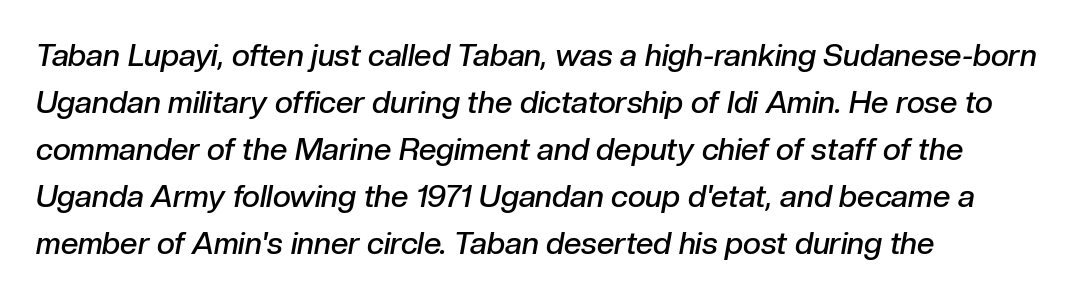
{"italic": "yes", "lean": "right", "slant_degrees": 10, "bold": "semi", "weight": "semibold", "width": "normal", "stroke_contrast": "low", "x_height": "medium", "monospaced": "no", "underline": "no", "align": "left", "line_spacing": "normal", "line_spacing_ratio": 1.52, "letter_spacing": "normal", "letter_spacing_em": 0.0, "glyph_px": 31}
